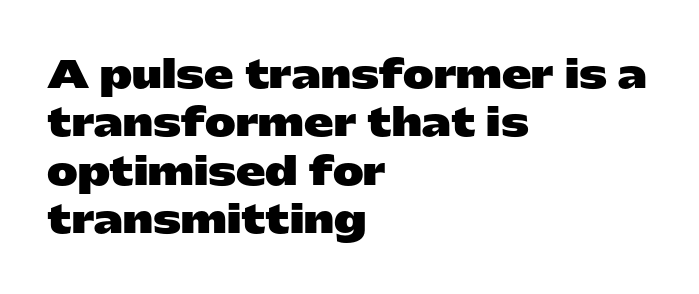
The image shows 37 px heavy, wide sans-serif type, upright; set left-aligned, normal line spacing (1.31x), normal letter spacing, not underlined; low stroke contrast and a medium x-height.
